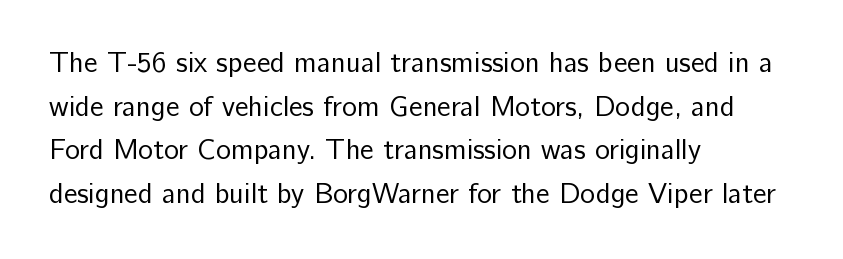
The image shows 28 px regular-weight sans-serif type, upright; set left-aligned, normal line spacing (1.56x), normal letter spacing, not underlined; low stroke contrast and a medium x-height.
